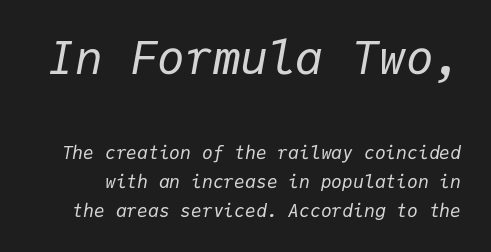
{"italic": "yes", "lean": "right", "slant_degrees": 9, "bold": "no", "weight": "regular", "width": "normal", "stroke_contrast": "low", "x_height": "medium", "monospaced": "yes", "underline": "no", "line_spacing": "normal", "line_spacing_ratio": 1.61, "letter_spacing": "normal", "letter_spacing_em": 0.0, "larger_block": "first", "size_ratio": 2.56, "glyph_px": 46}
